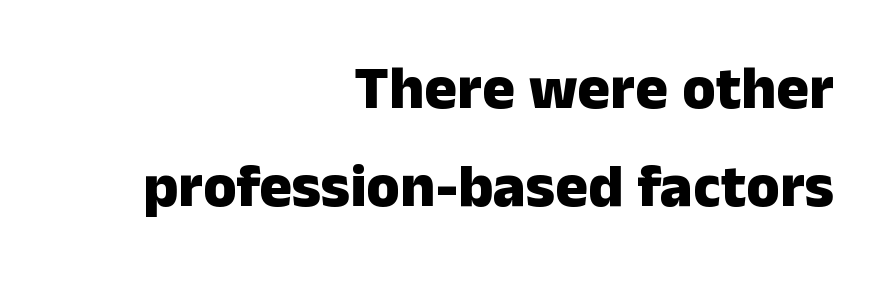
{"serif": "no", "italic": "no", "bold": "yes", "weight": "heavy", "width": "normal", "stroke_contrast": "low", "x_height": "medium", "monospaced": "no", "underline": "no", "align": "right", "line_spacing": "normal", "line_spacing_ratio": 1.61, "letter_spacing": "normal", "letter_spacing_em": 0.0, "glyph_px": 61}
